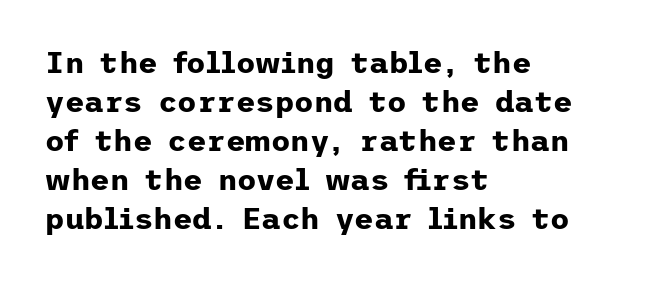
Every letter is thick-stroked: bold, no question. There is no visible air inserted between adjacent glyphs. Unlike a traditional serif, this face leaves its strokes unadorned. Lines of text with bare space underneath.
